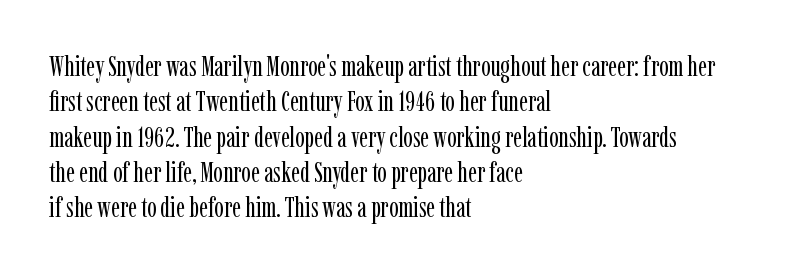
The image shows 28 px regular-weight, condensed serif type, upright; set left-aligned, normal line spacing (1.26x), normal letter spacing, not underlined; low stroke contrast and a medium x-height.
